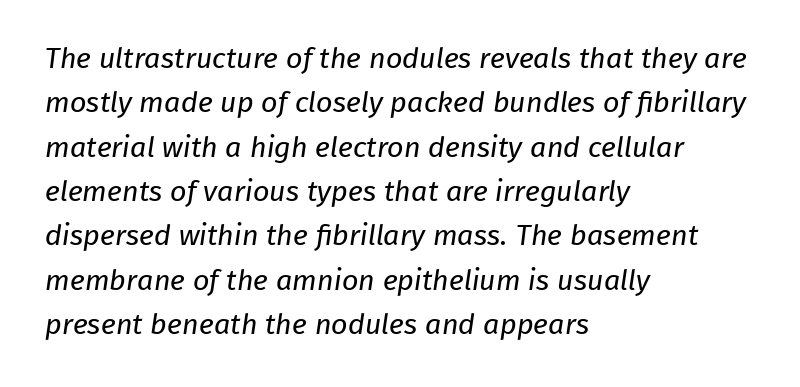
{"serif": "no", "bold": "no", "weight": "regular", "width": "normal", "stroke_contrast": "low", "x_height": "medium", "monospaced": "no", "underline": "no", "align": "left", "line_spacing": "normal", "line_spacing_ratio": 1.53, "letter_spacing": "normal", "letter_spacing_em": 0.0, "glyph_px": 29}
